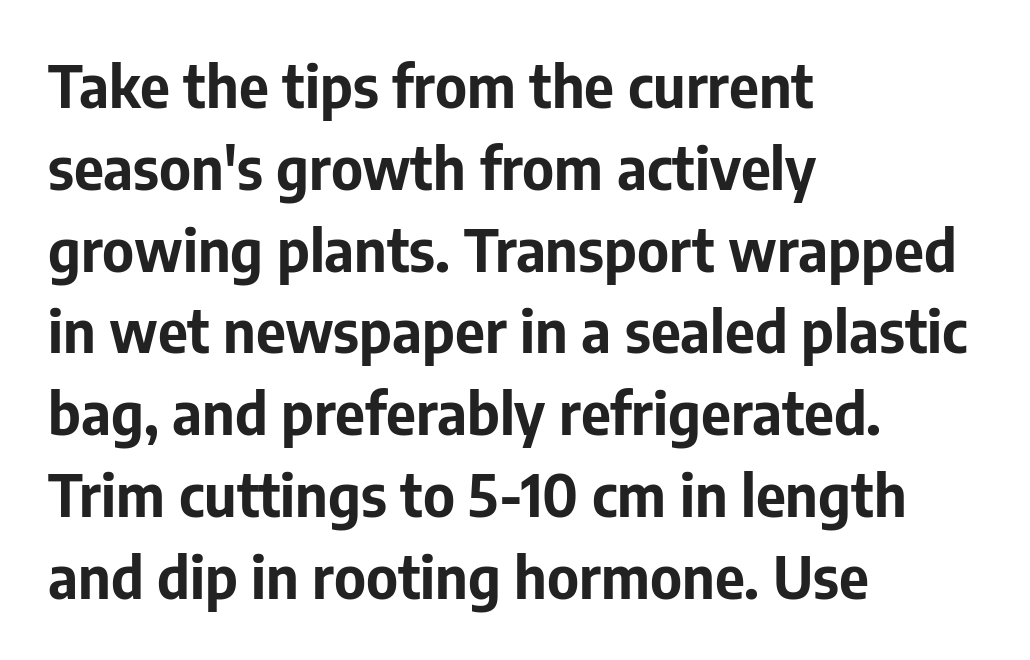
Q: Is the text bold? A: Yes.
Q: Is the text italic (slanted)? A: No, it is upright.
Q: Is the typeface a serif or a sans-serif typeface? A: Sans-serif.
Q: Is the text underlined? A: No.
Q: How is the paragraph aligned? A: Left-aligned.
Q: Is the spacing between letters normal or unusually wide? A: Normal.
Q: Is the spacing between lines tight, normal or loose? A: Normal.
Q: Width (condensed, normal, or wide)? A: Normal.
Q: Stroke contrast? A: Low.
Q: x-height? A: Medium.
Q: Monospaced? A: No.
